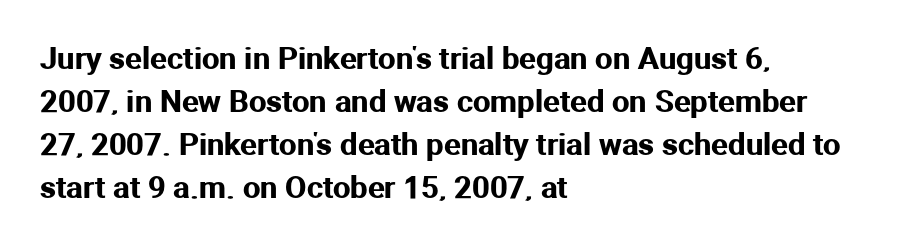
Q: Is the text italic (slanted)? A: No, it is upright.
Q: Is the typeface a serif or a sans-serif typeface? A: Sans-serif.
Q: Is the text underlined? A: No.
Q: How is the paragraph aligned? A: Left-aligned.
Q: Is the spacing between letters normal or unusually wide? A: Normal.
Q: Is the spacing between lines tight, normal or loose? A: Normal.
Q: Width (condensed, normal, or wide)? A: Normal.
Q: Stroke contrast? A: Medium.
Q: x-height? A: Medium.
Q: Monospaced? A: No.
